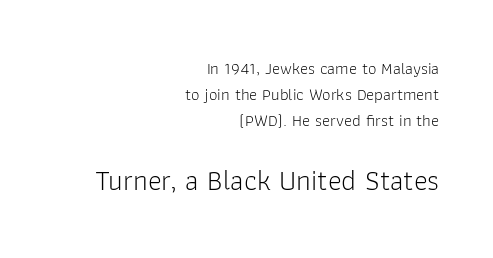
Q: Is the text bold? A: No.
Q: Is the text italic (slanted)? A: No, it is upright.
Q: Is the typeface a serif or a sans-serif typeface? A: Sans-serif.
Q: Is the text underlined? A: No.
Q: How is the paragraph aligned? A: Right-aligned.
Q: Is the spacing between letters normal or unusually wide? A: Normal.
Q: Is the spacing between lines tight, normal or loose? A: Normal.
Q: Which block of text is set in a larger size, the first (top) or the second (bottom)? A: The second (bottom) one.
Q: Width (condensed, normal, or wide)? A: Normal.
Q: Stroke contrast? A: Low.
Q: x-height? A: Medium.
Q: Monospaced? A: No.
